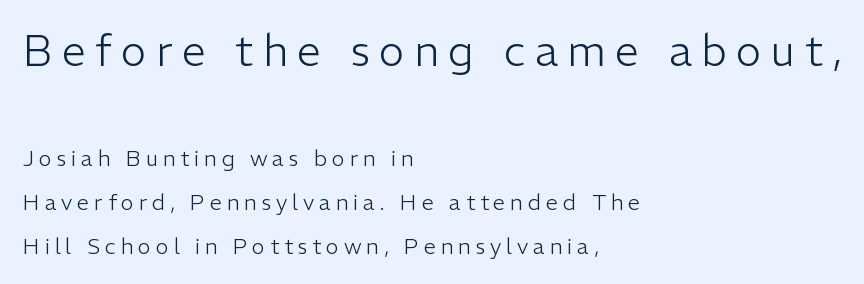
This layout puts the oversized block above and the modest block below. In terms of leading, this rendering errs on the spacious side. The glyphs are unaccompanied by any horizontal stroke below them. This sample has the flowing, uneven cadence of proportional lettering. Line starts are locked; line ends wander. These lines are composed in type without serifs.
